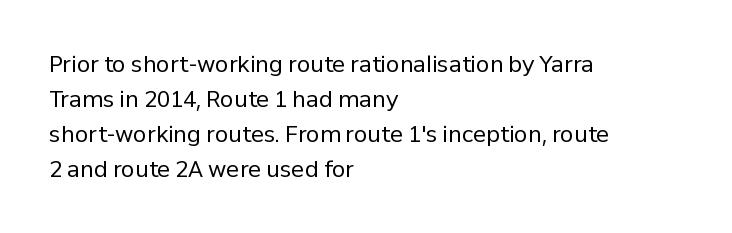
{"italic": "no", "bold": "no", "underline": "no", "align": "left", "line_spacing": "normal", "line_spacing_ratio": 1.59, "letter_spacing": "normal", "letter_spacing_em": 0.0, "glyph_px": 22}
